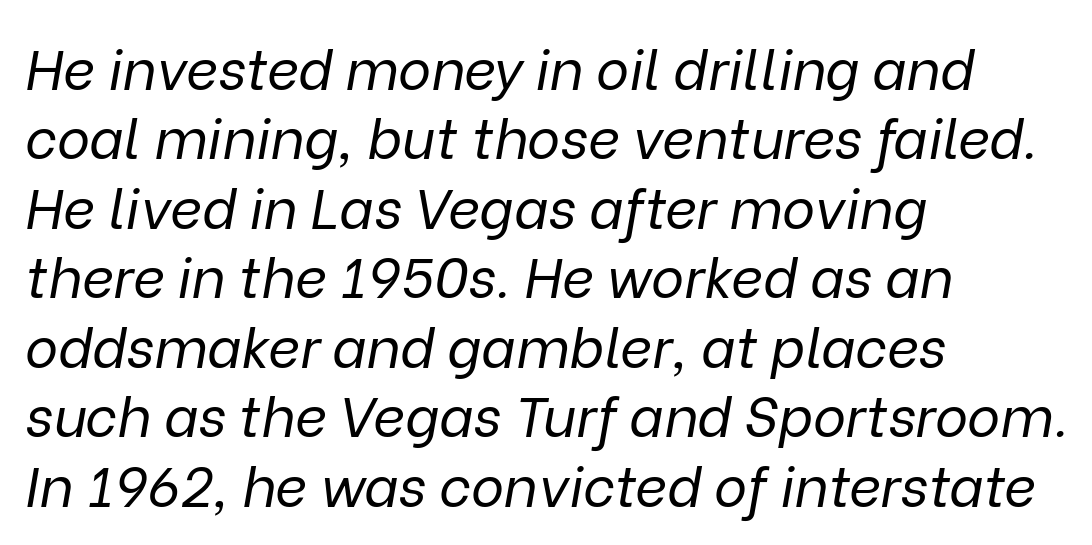
Each row of text sits above clean, open space. No extra tracking has been applied to these lines. If you drew a line through each stem, it would be angled. Varying glyph widths throughout — classic text-font behaviour. Notice how the passage keeps a crisp vertical edge on the left only. The passage shown is not bold in any degree.
